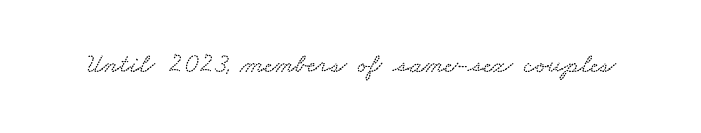
The glyphs are unaccompanied by any horizontal stroke below them. Look at the tracking — it's just the regular setting, nothing added. Note the varied advance widths — an 'i' is clearly narrower than an 'm'.
